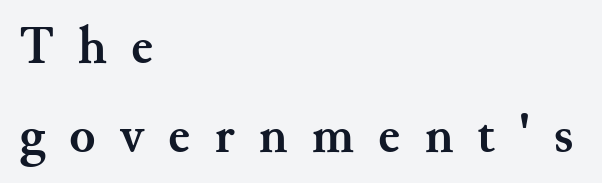
Q: Is the text bold? A: Yes.
Q: Is the text italic (slanted)? A: No, it is upright.
Q: Is the typeface a serif or a sans-serif typeface? A: Serif.
Q: Is the text underlined? A: No.
Q: How is the paragraph aligned? A: Left-aligned.
Q: Is the spacing between letters normal or unusually wide? A: Unusually wide.
Q: Is the spacing between lines tight, normal or loose? A: Normal.
Q: Width (condensed, normal, or wide)? A: Normal.
Q: Stroke contrast? A: Medium.
Q: x-height? A: Small.
Q: Monospaced? A: No.
